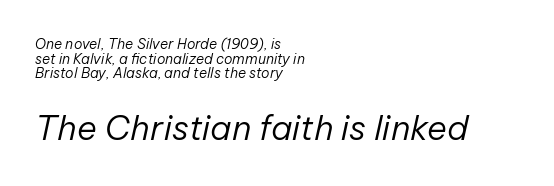
The image shows 34 px regular-weight type, italic (leaning right); set left-aligned, tight line spacing (1.05x), normal letter spacing, not underlined; the second (bottom) block is 2.43x larger; low stroke contrast and a medium x-height.
